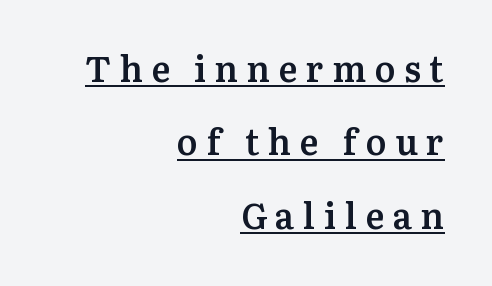
The image shows 35 px semibold serif type, upright; set right-aligned, loose line spacing (2.1x), unusually wide letter spacing (+0.25 em), underlined; medium stroke contrast and a medium x-height.
